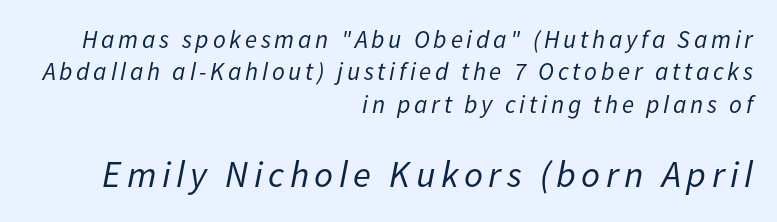
{"italic": "yes", "lean": "right", "slant_degrees": 11, "bold": "no", "weight": "regular", "width": "normal", "stroke_contrast": "low", "x_height": "medium", "monospaced": "no", "underline": "no", "align": "right", "line_spacing": "normal", "line_spacing_ratio": 1.3, "larger_block": "second", "size_ratio": 1.48, "glyph_px": 37}
